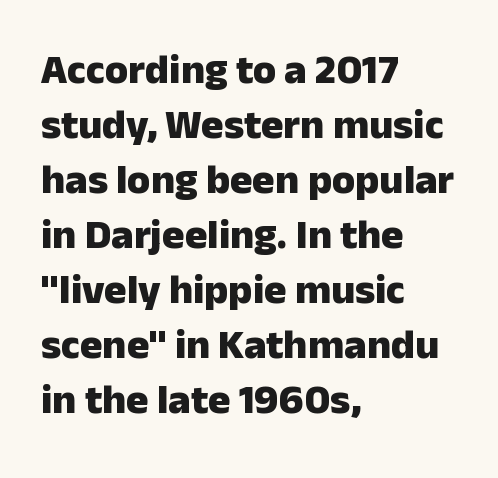
Tracking value appears to be zero — textbook default spacing. Summary of vertical rhythm: regular, with standard interline spacing. The paragraph has a hard left edge and a soft right edge. Heft: maximum for text — a bold. The rendering uses natural spacing where letterforms have individual widths.
